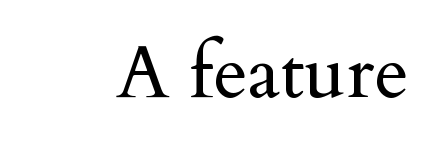
Honestly, the letter spacing is just normal — you wouldn't notice it. Compared with a typical body face, this is equally light or lighter still. This is serif lettering, the kind often seen in printed books. Nope, not italic — everything's standing straight.
